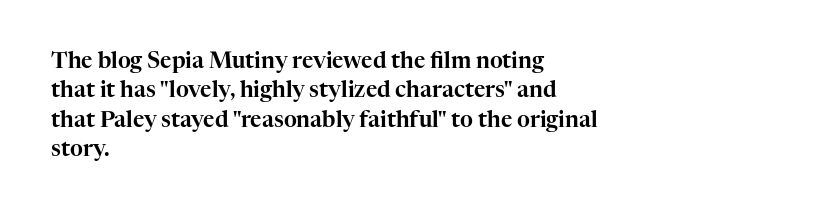
The image shows 22 px text type, upright; set left-aligned, normal line spacing (1.34x), normal letter spacing, not underlined.
